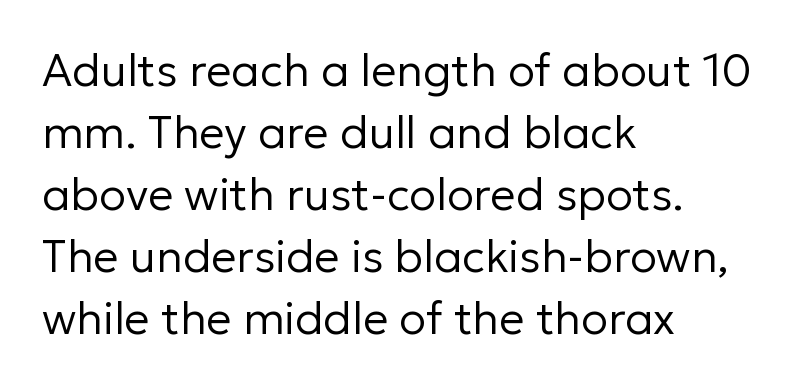
Here the designer chose a conventional face with non-uniform glyph widths. Vertical strokes here are truly vertical. Regular leading. Layout note: lines flush left. Stem width sits at or under what a default text font uses.
